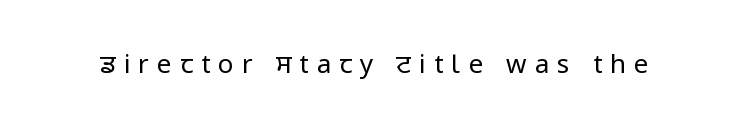
{"italic": "no", "bold": "no", "underline": "no", "letter_spacing": "wide", "letter_spacing_em": 0.31, "glyph_px": 26}
